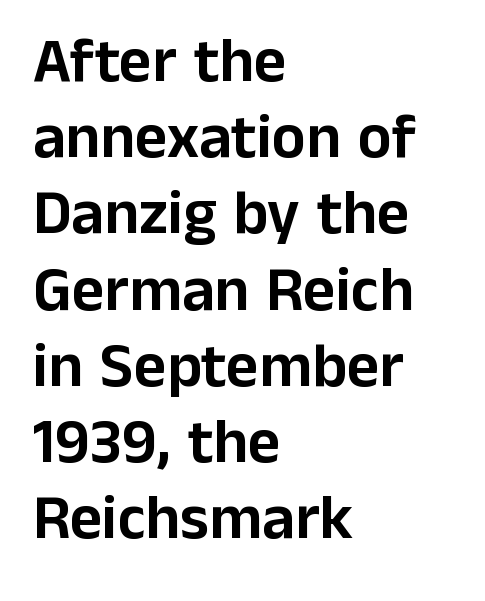
Decoration check: the copy has no underline. The face used here is proportionally spaced, like ordinary book or web type. The line texture is even and compact thanks to regular tracking. Notice how the passage keeps a crisp vertical edge on the left only.
